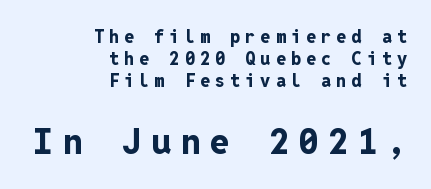
{"serif": "no", "italic": "no", "bold": "yes", "weight": "bold", "width": "normal", "stroke_contrast": "low", "x_height": "medium", "monospaced": "yes", "underline": "no", "align": "right", "line_spacing_ratio": 1.22, "letter_spacing": "wide", "letter_spacing_em": 0.28, "larger_block": "second", "size_ratio": 1.94, "glyph_px": 35}
